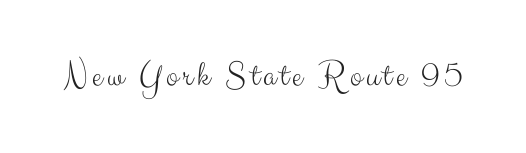
Here the designer chose a conventional face with non-uniform glyph widths. A sans-serif font was chosen for this passage. The font is comparable to plain body text, perhaps lighter.
